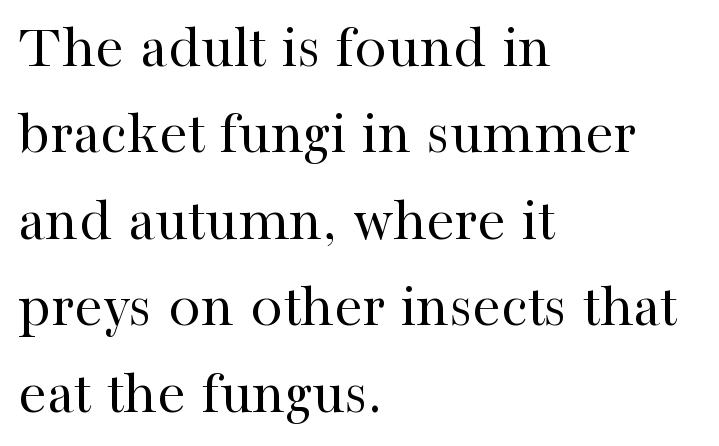
The image shows 64 px regular-weight serif type, upright; set left-aligned, normal line spacing (1.35x), normal letter spacing, not underlined; high stroke contrast and a medium x-height.
